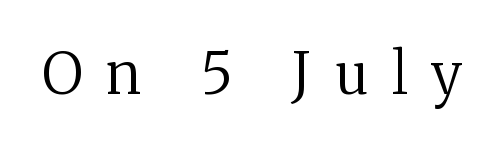
The image shows 57 px regular-weight serif type, upright; set unusually wide letter spacing (+0.42 em), not underlined; medium stroke contrast and a medium x-height.
